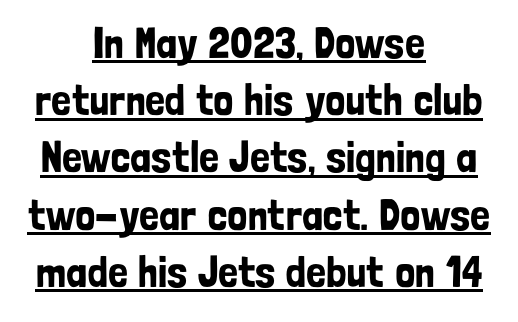
Students, note that the glyphs here touch the page at normal intervals. A typesetter would mark this as roman, not italic. The passage shown is typeset with a sans-serif family. Horizontal bands of white between lines are of average thickness. Does the copy run flush right? No — it is centered line by line. Is this a fixed-width face? No — the glyphs have proportional, varying widths.
